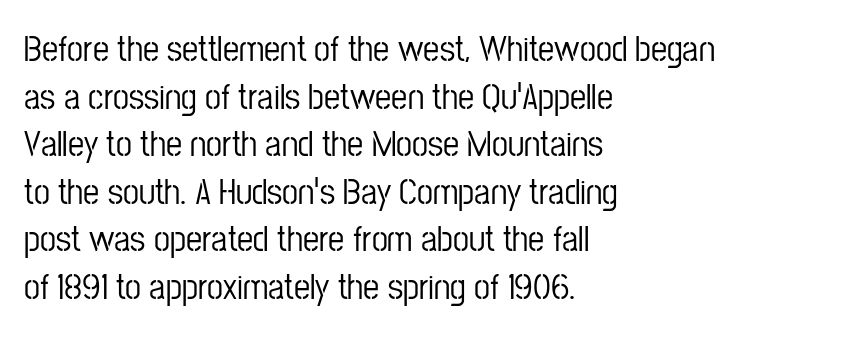
The image shows 36 px condensed sans-serif type, upright; set left-aligned, normal line spacing (1.32x), normal letter spacing, not underlined; low stroke contrast and a medium x-height.
